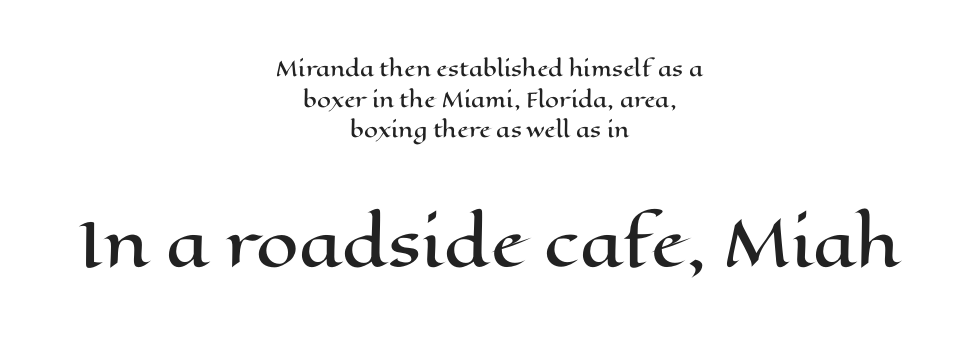
{"italic": "no", "width": "wide", "stroke_contrast": "high", "x_height": "medium", "monospaced": "no", "underline": "no", "align": "center", "line_spacing": "normal", "line_spacing_ratio": 1.53, "letter_spacing": "normal", "letter_spacing_em": 0.0, "larger_block": "second", "size_ratio": 3.05, "glyph_px": 61}
